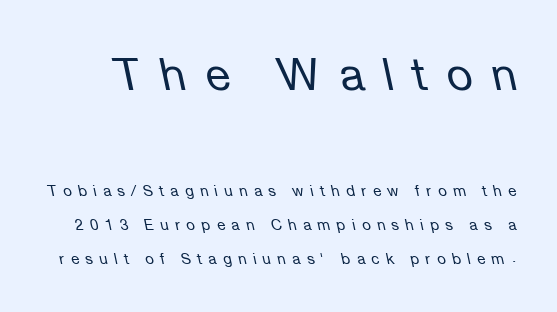
You could not count columns in this text — the font is proportionally spaced. Leading: increased. Compared with ordinary roman type, these characters are visibly tilted. The first block has been scaled up relative to the second. The specimen omits any rule beneath the text block's lines. The passage shown is not bold in any degree.
